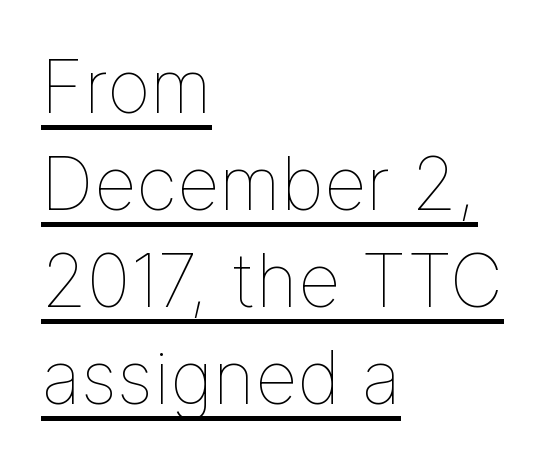
{"italic": "no", "bold": "no", "weight": "thin", "width": "normal", "stroke_contrast": "low", "x_height": "medium", "monospaced": "no", "underline": "yes", "align": "left", "line_spacing": "normal", "line_spacing_ratio": 1.31, "letter_spacing": "normal", "letter_spacing_em": 0.0, "glyph_px": 74}
